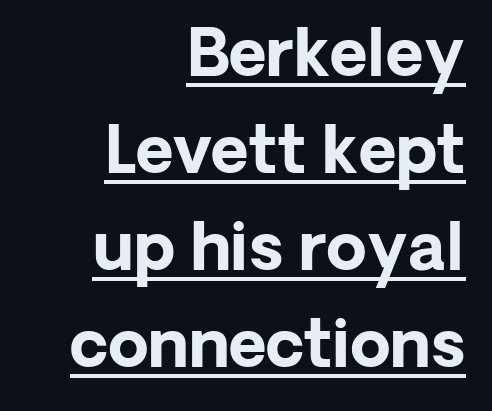
Q: Is the text bold? A: Yes.
Q: Is the text italic (slanted)? A: No, it is upright.
Q: Is the typeface a serif or a sans-serif typeface? A: Sans-serif.
Q: Is the text underlined? A: Yes.
Q: How is the paragraph aligned? A: Right-aligned.
Q: Is the spacing between letters normal or unusually wide? A: Normal.
Q: Is the spacing between lines tight, normal or loose? A: Normal.
Q: Width (condensed, normal, or wide)? A: Normal.
Q: Stroke contrast? A: Low.
Q: x-height? A: Medium.
Q: Monospaced? A: No.
